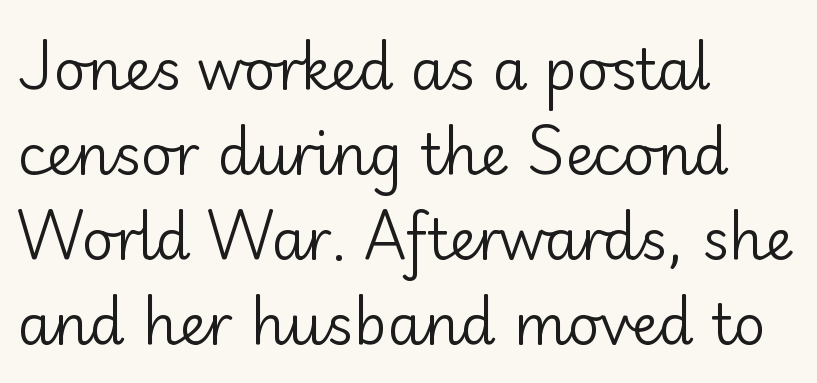
The image shows 56 px regular-weight sans-serif type, upright; set left-aligned, normal line spacing (1.52x), normal letter spacing, not underlined; low stroke contrast and a small x-height.
